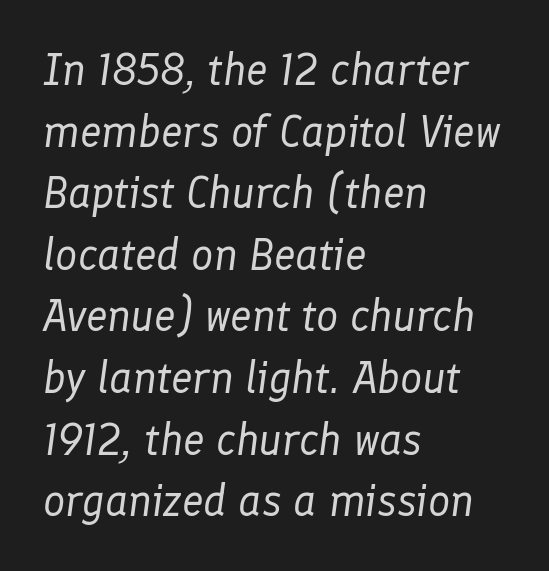
{"italic": "yes", "lean": "right", "slant_degrees": 8, "bold": "no", "weight": "regular", "width": "normal", "stroke_contrast": "low", "x_height": "medium", "monospaced": "no", "underline": "no", "align": "left", "line_spacing": "normal", "line_spacing_ratio": 1.4, "letter_spacing": "normal", "letter_spacing_em": 0.0, "glyph_px": 44}
